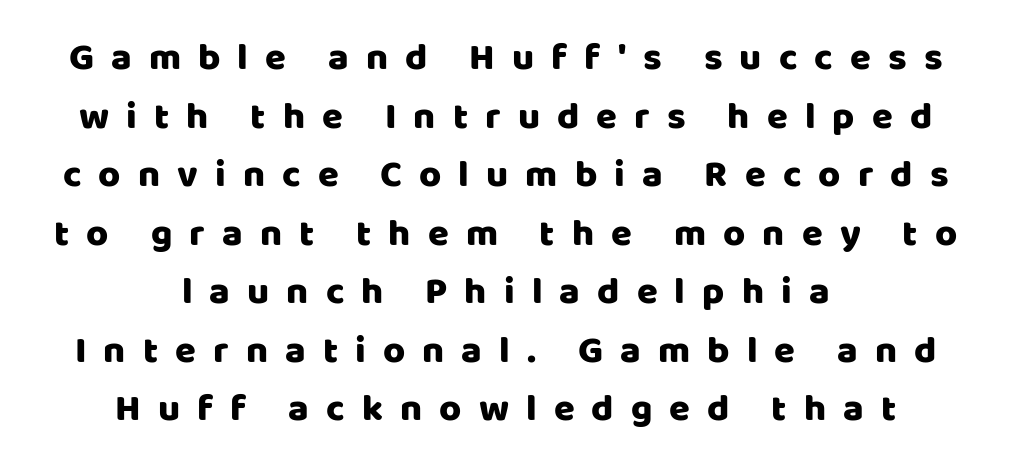
The image shows 38 px sans-serif type, upright; set centered, normal line spacing (1.54x), unusually wide letter spacing (+0.45 em), not underlined; low stroke contrast and a large x-height.
